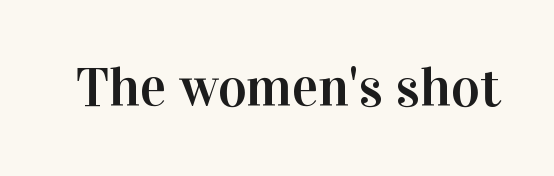
The image shows 55 px serif type, upright; set normal letter spacing, not underlined; high stroke contrast and a medium x-height.
